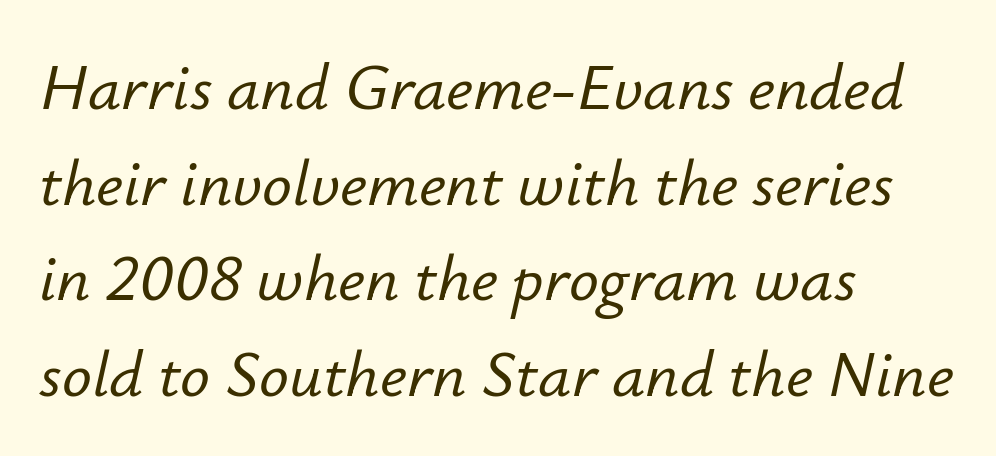
{"italic": "yes", "lean": "right", "slant_degrees": 12, "width": "normal", "stroke_contrast": "low", "x_height": "small", "monospaced": "no", "underline": "no", "align": "left", "line_spacing": "normal", "line_spacing_ratio": 1.45, "letter_spacing": "normal", "letter_spacing_em": 0.0, "glyph_px": 66}
